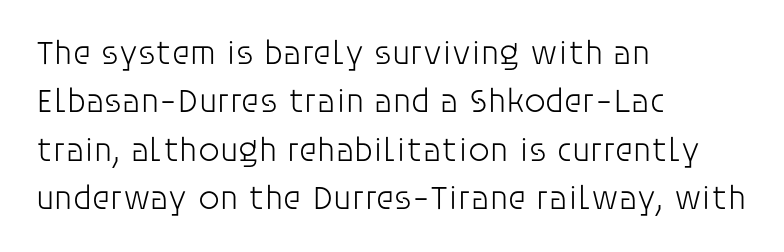
The image shows 34 px light sans-serif type, upright; set left-aligned, normal line spacing (1.42x), normal letter spacing, not underlined; low stroke contrast and a large x-height.
